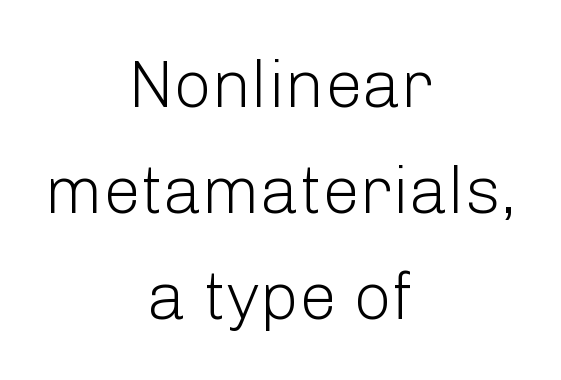
Whoever set this chose a conventional vertical rhythm. Which margin do the lines hug? Neither — every line sits in the middle. Unmarked baselines from the first word to the last. The letterforms sit at book weight or below. Nope, not italic — everything's standing straight.
